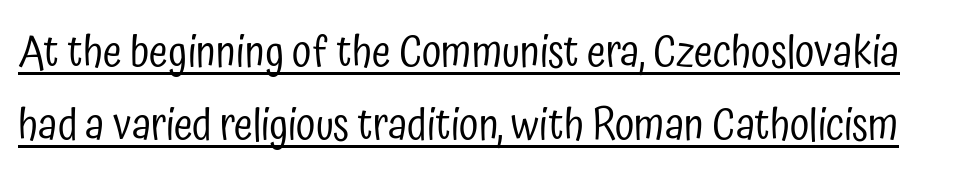
Weight: in the light-to-regular range. Every stem runs plumb, perpendicular to the baseline. Each new line begins a customary step beneath the previous one. Decoration check: the copy is underlined.
